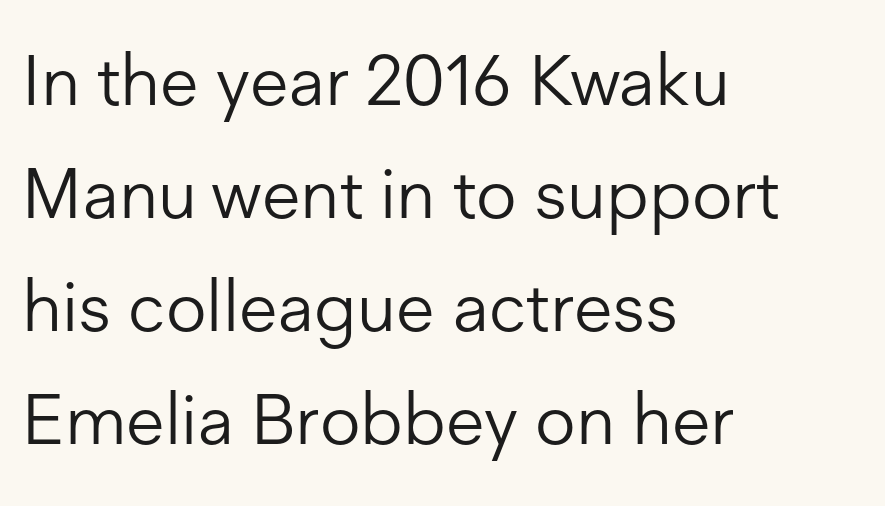
The specimen omits any rule beneath the text block's lines. This sample is left-justified, so line endings fall wherever the words run out. Is this a fixed-width face? No — the glyphs have proportional, varying widths. Every character sits straight up, as roman type does.
